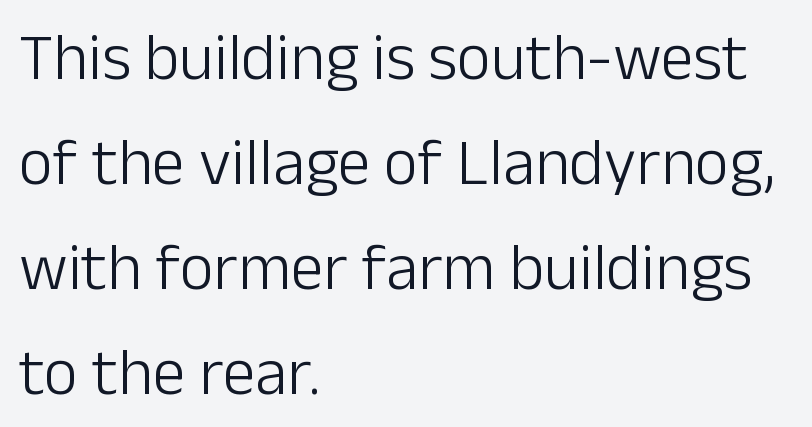
Q: Is the text bold? A: No.
Q: Is the text italic (slanted)? A: No, it is upright.
Q: Is the typeface a serif or a sans-serif typeface? A: Sans-serif.
Q: Is the text underlined? A: No.
Q: How is the paragraph aligned? A: Left-aligned.
Q: Is the spacing between letters normal or unusually wide? A: Normal.
Q: Is the spacing between lines tight, normal or loose? A: Normal.
Q: Width (condensed, normal, or wide)? A: Normal.
Q: Stroke contrast? A: Low.
Q: x-height? A: Medium.
Q: Monospaced? A: No.
